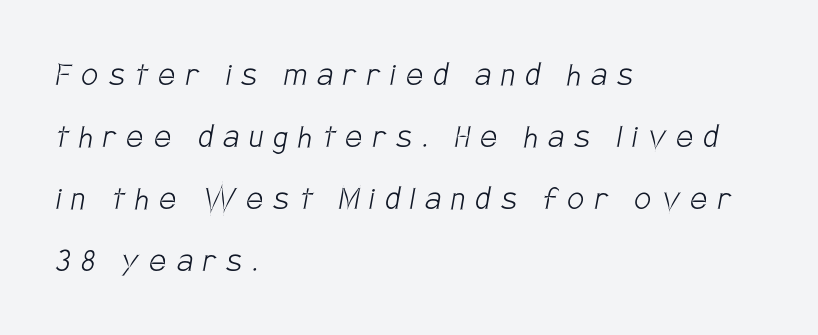
Q: Is the text bold? A: No.
Q: Is the typeface a serif or a sans-serif typeface? A: Sans-serif.
Q: Is the text underlined? A: No.
Q: How is the paragraph aligned? A: Left-aligned.
Q: Is the spacing between letters normal or unusually wide? A: Unusually wide.
Q: Is the spacing between lines tight, normal or loose? A: Normal.
Q: Width (condensed, normal, or wide)? A: Condensed.
Q: Stroke contrast? A: Low.
Q: x-height? A: Large.
Q: Monospaced? A: No.
